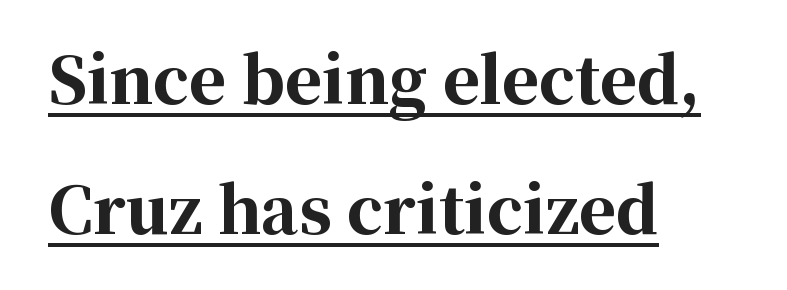
This is underlined copy, the kind a proofreader might mark for attention. This rendering leaves character spacing at its baseline value. Each letter's strokes conclude with small projecting serifs. This sample is left-justified, so line endings fall wherever the words run out.
